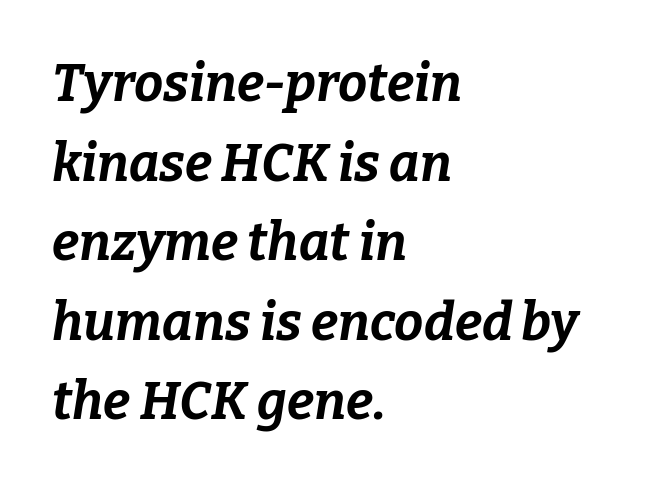
Q: Is the text bold? A: Yes.
Q: Is the text italic (slanted)? A: Yes, it leans right by about 9 degrees.
Q: Is the text underlined? A: No.
Q: How is the paragraph aligned? A: Left-aligned.
Q: Is the spacing between letters normal or unusually wide? A: Normal.
Q: Is the spacing between lines tight, normal or loose? A: Normal.
Q: Width (condensed, normal, or wide)? A: Normal.
Q: Stroke contrast? A: Low.
Q: x-height? A: Medium.
Q: Monospaced? A: No.
